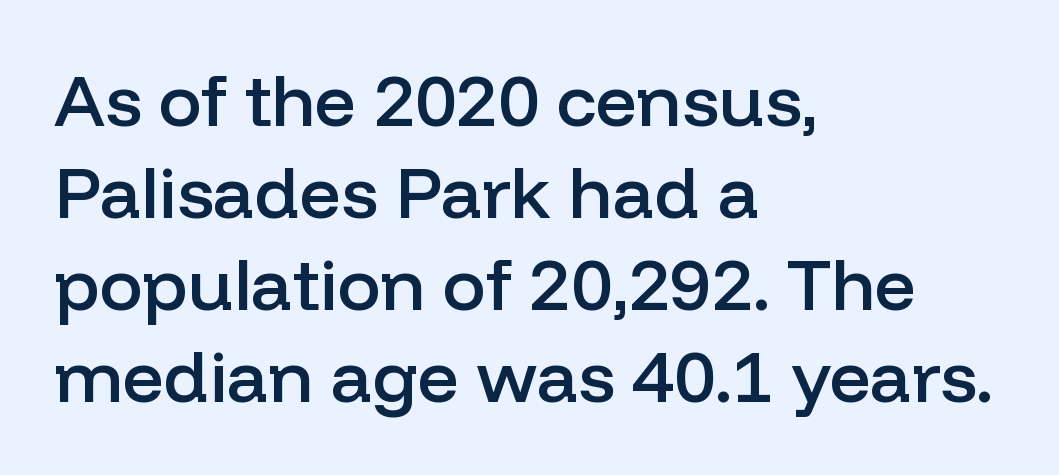
Q: Is the text bold? A: Semi-bold.
Q: Is the text italic (slanted)? A: No, it is upright.
Q: Is the typeface a serif or a sans-serif typeface? A: Sans-serif.
Q: Is the text underlined? A: No.
Q: How is the paragraph aligned? A: Left-aligned.
Q: Is the spacing between letters normal or unusually wide? A: Normal.
Q: Is the spacing between lines tight, normal or loose? A: Normal.
Q: Width (condensed, normal, or wide)? A: Normal.
Q: Stroke contrast? A: Low.
Q: x-height? A: Medium.
Q: Monospaced? A: No.
